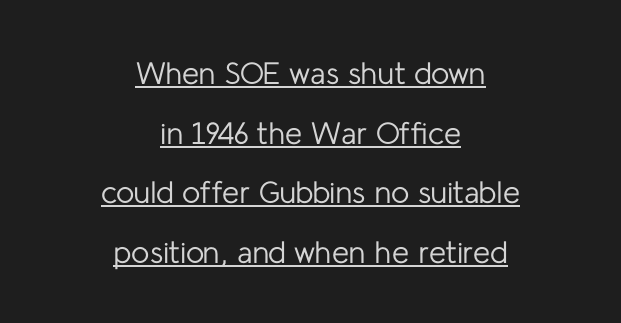
Is this a fixed-width face? No — the glyphs have proportional, varying widths. Emphasis is given by a line drawn under the lettering. Is the stroke heavy? The answer is a plain regular-or-lighter. A typesetter would mark this as roman, not italic. A student would call this center alignment; a typographer would say set centered. Is the letter spacing exaggerated? No — it looks like the ordinary default.
